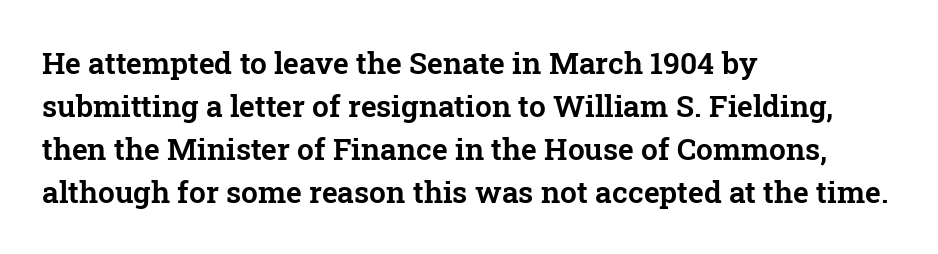
Q: Is the text italic (slanted)? A: No, it is upright.
Q: Is the typeface a serif or a sans-serif typeface? A: Serif.
Q: Is the text underlined? A: No.
Q: How is the paragraph aligned? A: Left-aligned.
Q: Is the spacing between letters normal or unusually wide? A: Normal.
Q: Is the spacing between lines tight, normal or loose? A: Normal.
Q: Width (condensed, normal, or wide)? A: Normal.
Q: Stroke contrast? A: Low.
Q: x-height? A: Medium.
Q: Monospaced? A: No.
